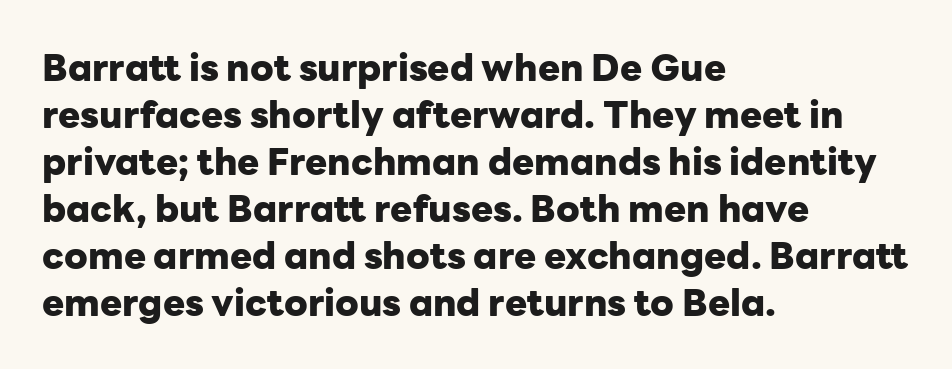
{"serif": "no", "italic": "no", "bold": "yes", "weight": "heavy", "width": "normal", "stroke_contrast": "low", "x_height": "medium", "monospaced": "no", "underline": "no", "align": "left", "line_spacing": "normal", "line_spacing_ratio": 1.27, "letter_spacing": "normal", "letter_spacing_em": 0.0, "glyph_px": 37}
